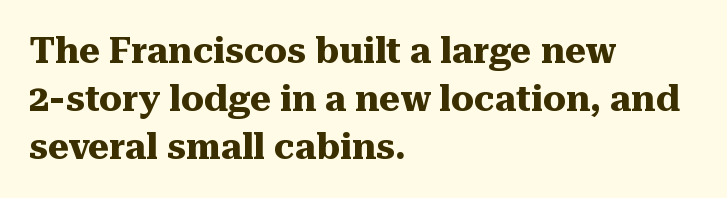
{"serif": "yes", "italic": "no", "bold": "yes", "weight": "heavy", "width": "normal", "stroke_contrast": "medium", "x_height": "medium", "monospaced": "no", "underline": "no", "align": "left", "line_spacing": "normal", "line_spacing_ratio": 1.34, "letter_spacing": "normal", "letter_spacing_em": 0.0, "glyph_px": 36}
